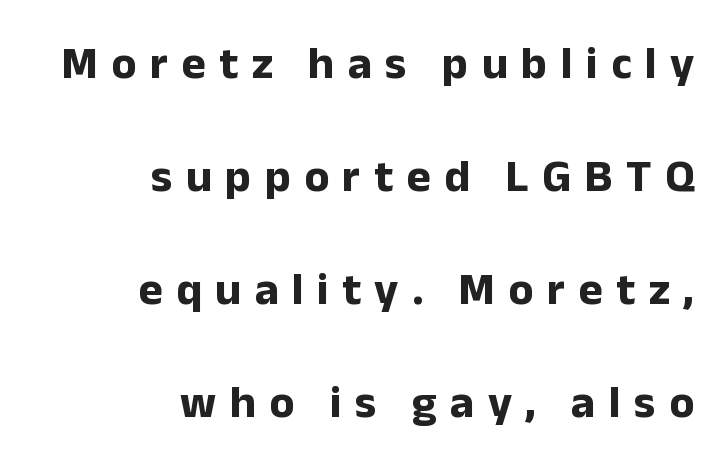
How heavy is the stroke? Heavy — this is a bold. It's the straight-up-and-down kind of type. Inter-character spacing is expanded well beyond the font's built-in metrics. Do the characters align in a grid? No, the font is proportional. Leftover space on each line is placed entirely before the opening word.
